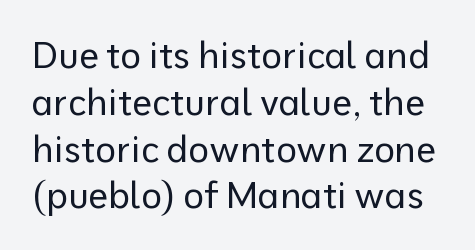
Bold? No — there's no thickening of the strokes. Spacing between characters is what you'd get straight out of the box. Vertical strokes here are truly vertical. Notice how descenders clear the ascenders below comfortably — that's standard leading. The face used here is proportionally spaced, like ordinary book or web type. These lines are composed in type without serifs.
